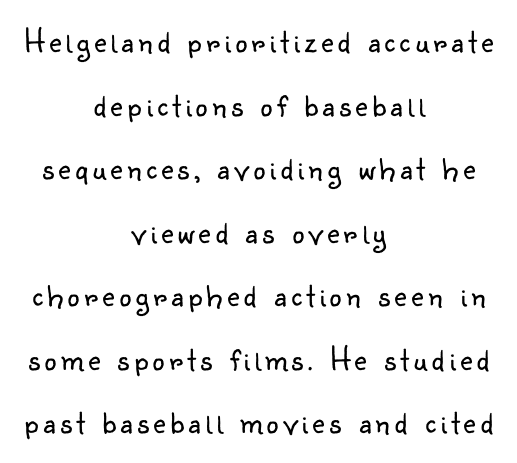
Regarding serifs, this sample does without them. Think standard paragraph weight, or any step lighter than that. The strip under each line holds only bare page. Short and long lines alike share a common midpoint. This is the regular roman posture of the typeface.
